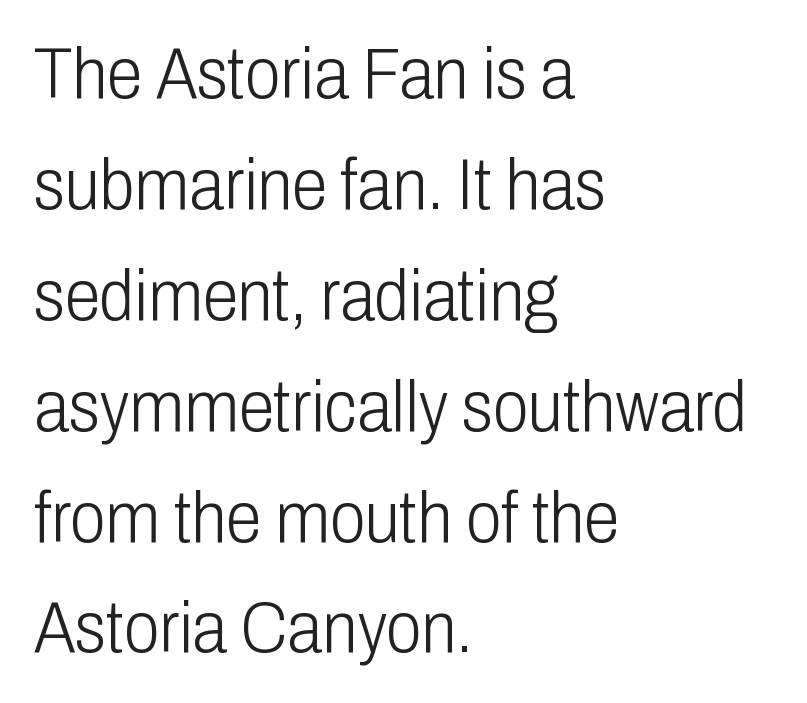
Q: Is the text bold? A: No.
Q: Is the text italic (slanted)? A: No, it is upright.
Q: Is the typeface a serif or a sans-serif typeface? A: Sans-serif.
Q: Is the text underlined? A: No.
Q: How is the paragraph aligned? A: Left-aligned.
Q: Is the spacing between letters normal or unusually wide? A: Normal.
Q: Is the spacing between lines tight, normal or loose? A: Normal.
Q: Width (condensed, normal, or wide)? A: Condensed.
Q: Stroke contrast? A: Low.
Q: x-height? A: Medium.
Q: Monospaced? A: No.
